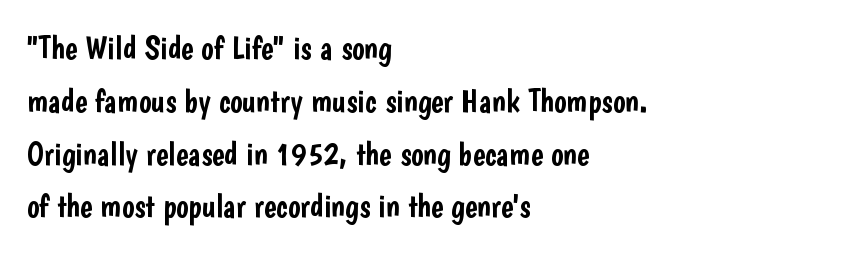
This sample uses a sans-serif face. If you measured baseline to baseline, you'd find a middling distance. Layout note: lines flush left. What stands out about the letter spacing? Nothing — it is the standard amount. The lettering holds an erect, upright posture throughout. Check under the words: just untouched page.
